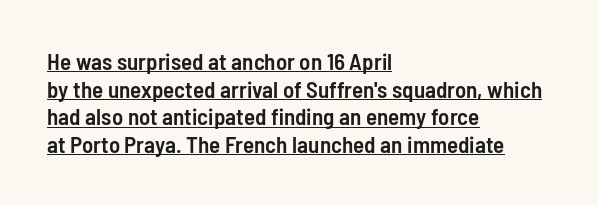
Q: Is the text bold? A: Semi-bold.
Q: Is the text italic (slanted)? A: No, it is upright.
Q: Is the text underlined? A: Yes.
Q: How is the paragraph aligned? A: Left-aligned.
Q: Is the spacing between letters normal or unusually wide? A: Normal.
